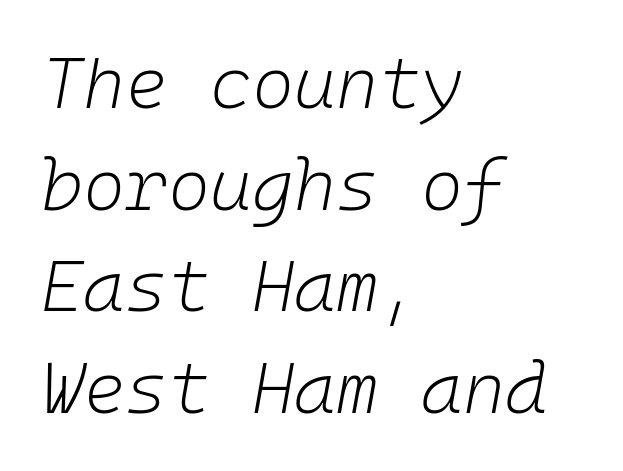
The image shows 72 px light type, italic (leaning right), monospaced; set left-aligned, normal line spacing (1.41x), normal letter spacing, not underlined; low stroke contrast and a medium x-height.
